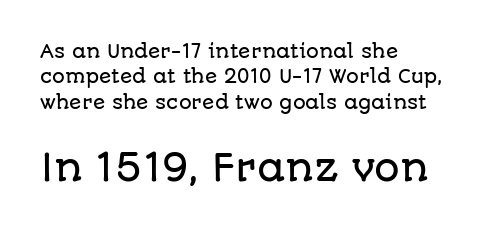
The image shows 36 px sans-serif type, upright; set left-aligned, normal line spacing (1.41x), normal letter spacing, not underlined; the second (bottom) block is 2.0x larger; low stroke contrast and a large x-height.
